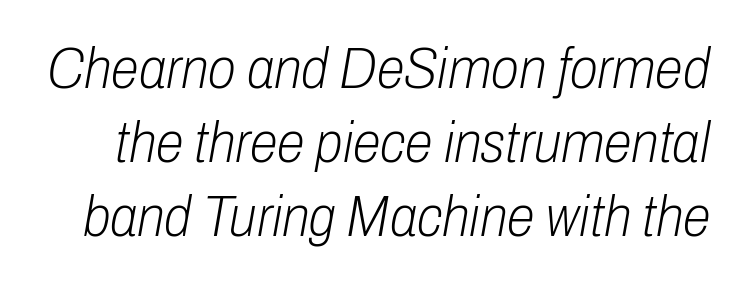
The image shows 57 px light, condensed type, italic (leaning right); set normal line spacing (1.3x), normal letter spacing, not underlined; low stroke contrast and a medium x-height.
